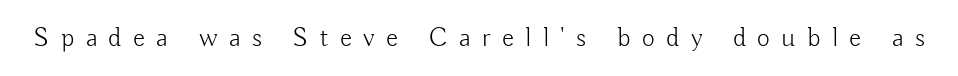
{"serif": "no", "italic": "no", "bold": "no", "weight": "light", "width": "normal", "stroke_contrast": "low", "x_height": "small", "monospaced": "no", "underline": "no", "letter_spacing": "wide", "letter_spacing_em": 0.41, "glyph_px": 28}
